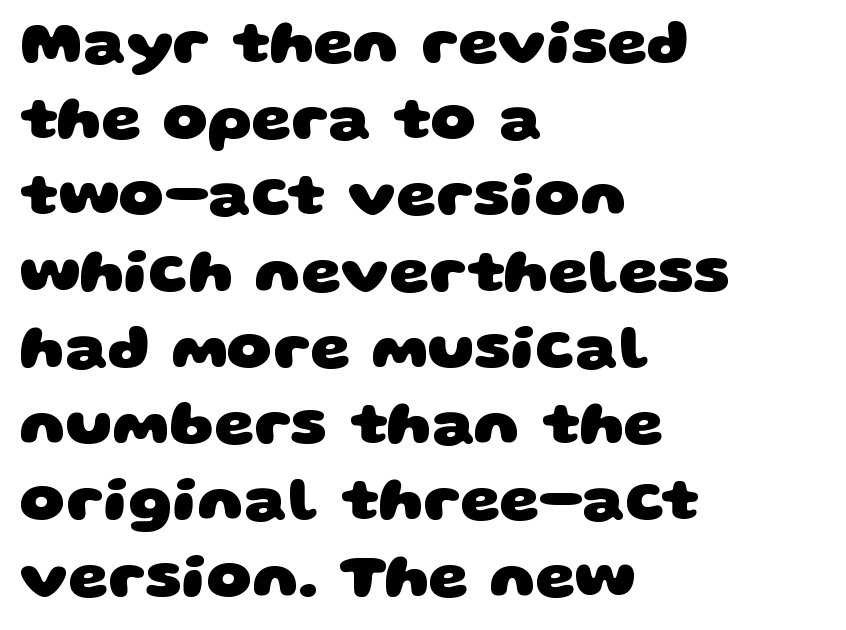
Is the type bold? Yes — the strokes are clearly thick and heavy. Tracking here is standard; glyphs follow each other at the usual distance. Does the copy run flush right? No — it runs flush left. This sample has the flowing, uneven cadence of proportional lettering. The strip under each line holds only bare page. Font category for this specimen: sans-serif.
